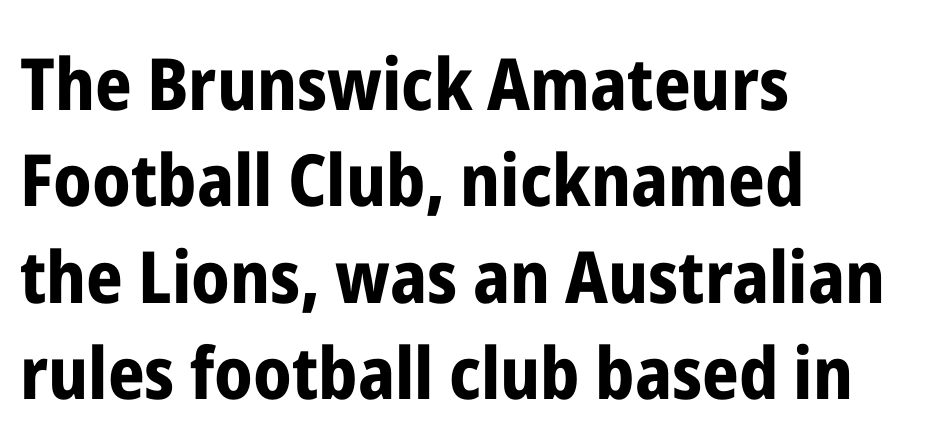
The image shows 72 px bold, condensed sans-serif type, upright; set left-aligned, normal line spacing (1.34x), normal letter spacing, not underlined; low stroke contrast and a medium x-height.
